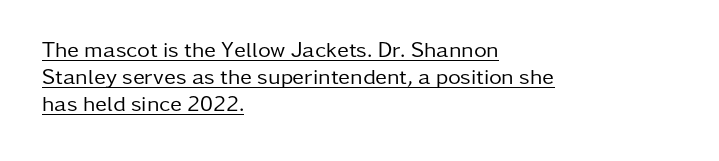
{"italic": "no", "bold": "no", "underline": "yes", "align": "left", "line_spacing_ratio": 1.22, "letter_spacing": "normal", "letter_spacing_em": 0.0, "glyph_px": 22}
